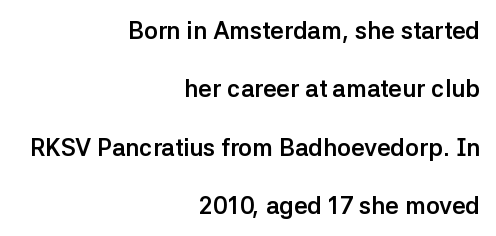
{"italic": "no", "bold": "yes", "underline": "no", "align": "right", "line_spacing": "loose", "line_spacing_ratio": 2.43, "letter_spacing": "normal", "letter_spacing_em": 0.0, "glyph_px": 24}
